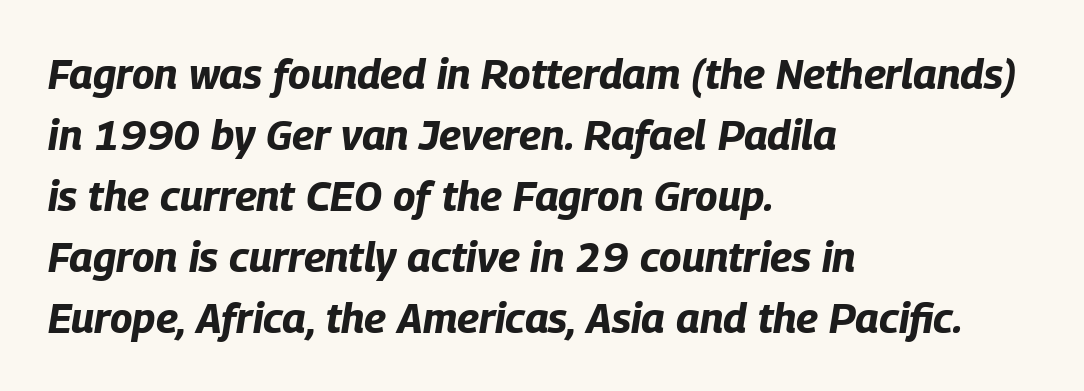
The image shows 42 px bold, condensed type, italic (leaning right); set left-aligned, normal line spacing (1.45x), normal letter spacing, not underlined; low stroke contrast and a large x-height.
